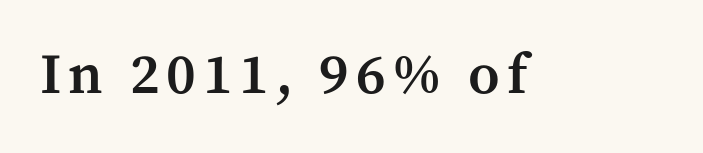
The image shows 57 px semibold serif type, upright; set not underlined; medium stroke contrast and a medium x-height.
